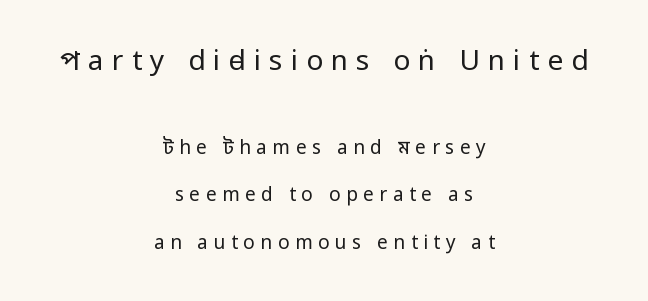
Q: Is the text bold? A: No.
Q: Is the text italic (slanted)? A: No, it is upright.
Q: Is the typeface a serif or a sans-serif typeface? A: Sans-serif.
Q: Is the text underlined? A: No.
Q: How is the paragraph aligned? A: Centered.
Q: Is the spacing between letters normal or unusually wide? A: Unusually wide.
Q: Is the spacing between lines tight, normal or loose? A: Loose.
Q: Which block of text is set in a larger size, the first (top) or the second (bottom)? A: The first (top) one.
Q: Width (condensed, normal, or wide)? A: Condensed.
Q: Stroke contrast? A: Low.
Q: x-height? A: Large.
Q: Monospaced? A: No.
